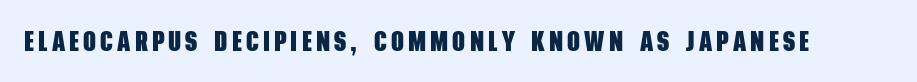
The image shows 28 px heavy, condensed sans-serif type; set not underlined; low stroke contrast and a large x-height.
